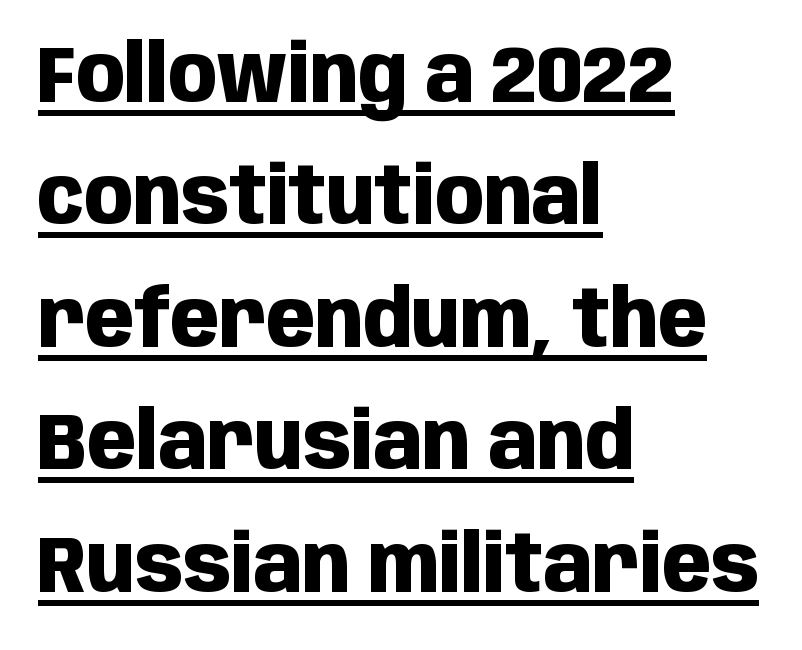
Think of a printed novel: that variable character pitch is what you see here. Typographic density is high because the face is bold. Short note: letters normally spaced. Type style note: lacks serifs. Casual observation: everything's shoved over to the left.
